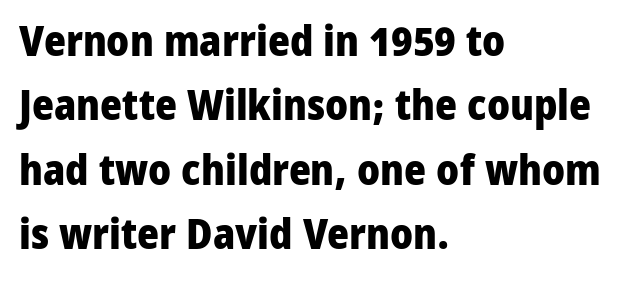
{"serif": "no", "italic": "no", "bold": "yes", "weight": "heavy", "width": "normal", "stroke_contrast": "low", "x_height": "medium", "monospaced": "no", "underline": "no", "align": "left", "line_spacing": "normal", "line_spacing_ratio": 1.53, "letter_spacing": "normal", "letter_spacing_em": 0.0, "glyph_px": 42}
